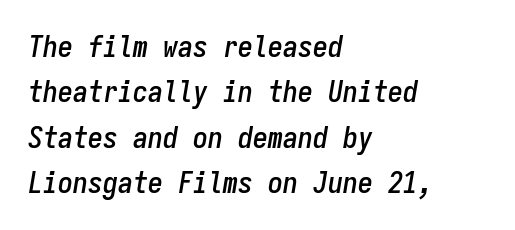
Q: Is the text italic (slanted)? A: Yes, it leans right by about 9 degrees.
Q: Is the text underlined? A: No.
Q: How is the paragraph aligned? A: Left-aligned.
Q: Is the spacing between letters normal or unusually wide? A: Normal.
Q: Is the spacing between lines tight, normal or loose? A: Normal.
Q: Width (condensed, normal, or wide)? A: Condensed.
Q: Stroke contrast? A: Low.
Q: x-height? A: Medium.
Q: Monospaced? A: Yes.
